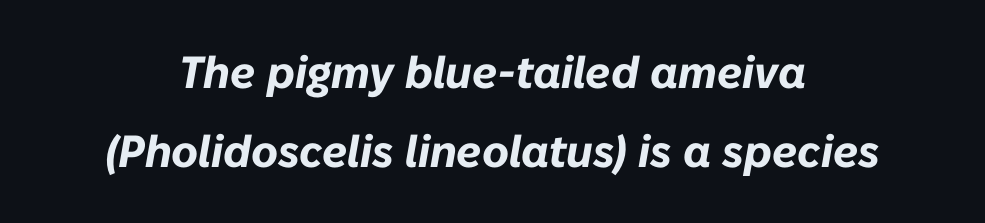
The image shows 45 px bold type, italic (leaning right); set centered, line spacing 1.75x, normal letter spacing, not underlined; low stroke contrast and a medium x-height.
